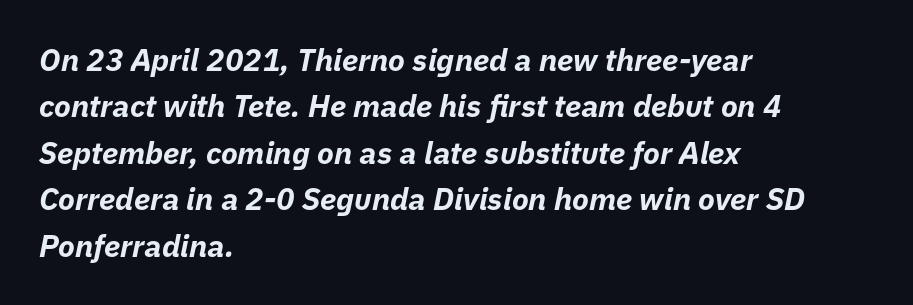
{"italic": "yes", "lean": "right", "slant_degrees": 11, "bold": "yes", "weight": "bold", "width": "normal", "stroke_contrast": "low", "x_height": "medium", "monospaced": "no", "underline": "no", "align": "left", "line_spacing": "normal", "line_spacing_ratio": 1.5, "letter_spacing": "normal", "letter_spacing_em": 0.0, "glyph_px": 31}
